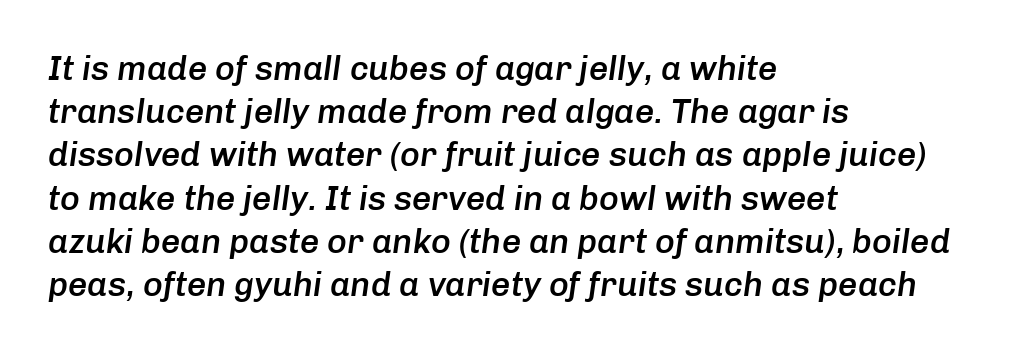
{"italic": "yes", "lean": "right", "slant_degrees": 8, "bold": "semi", "weight": "semibold", "width": "normal", "stroke_contrast": "low", "x_height": "medium", "monospaced": "no", "underline": "no", "align": "left", "line_spacing": "normal", "line_spacing_ratio": 1.27, "letter_spacing": "normal", "letter_spacing_em": 0.0, "glyph_px": 34}
